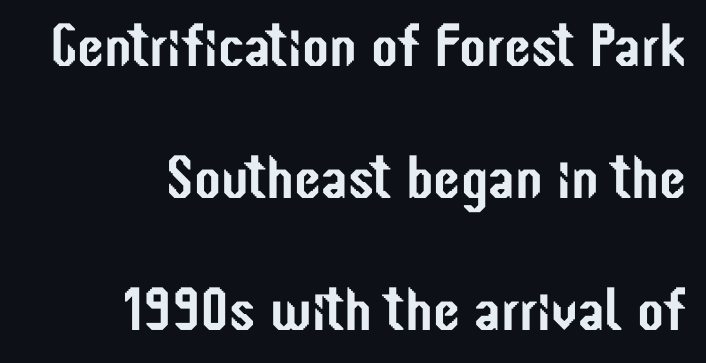
The space beneath each line is pristine and unruled. Is this a sans? Yes — the strokes have no serifs. The designer dialed line spacing up above the default. The axis of the letterforms is exactly vertical. Here the glyphs are tracked normally, forming tight word shapes. A flush-right, rag-left setting is used for this passage.
